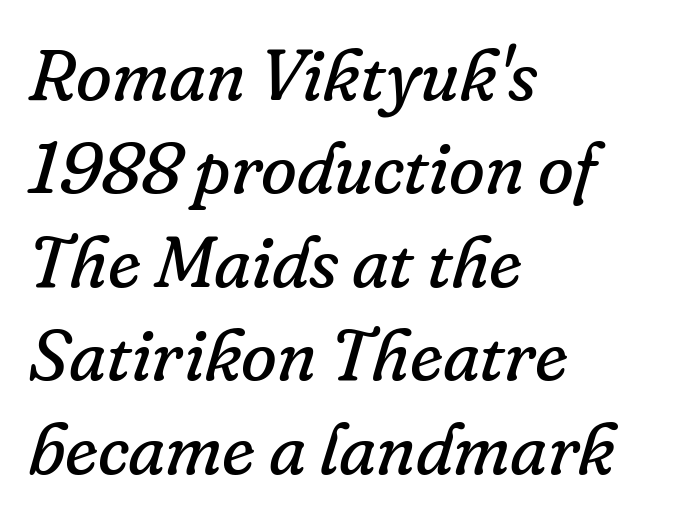
Q: Is the text bold? A: No.
Q: Is the text italic (slanted)? A: Yes, it leans right by about 16 degrees.
Q: Is the typeface a serif or a sans-serif typeface? A: Serif.
Q: Is the text underlined? A: No.
Q: How is the paragraph aligned? A: Left-aligned.
Q: Is the spacing between letters normal or unusually wide? A: Normal.
Q: Is the spacing between lines tight, normal or loose? A: Normal.
Q: Width (condensed, normal, or wide)? A: Normal.
Q: Stroke contrast? A: Low.
Q: x-height? A: Small.
Q: Monospaced? A: No.
